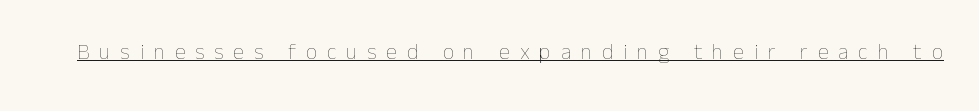
Is the stroke heavy? The answer is a plain regular-or-lighter. The rendering inserts visible extra space after every character. The font's upright variant was chosen for this text. Somebody hit Ctrl+U on this one — the words are underlined.
